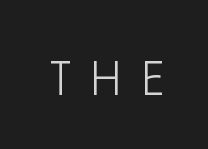
Q: Is the text bold? A: No.
Q: Is the text italic (slanted)? A: No, it is upright.
Q: Is the typeface a serif or a sans-serif typeface? A: Sans-serif.
Q: Is the text underlined? A: No.
Q: Is the spacing between letters normal or unusually wide? A: Unusually wide.
Q: Width (condensed, normal, or wide)? A: Condensed.
Q: Stroke contrast? A: Low.
Q: x-height? A: Large.
Q: Monospaced? A: No.
